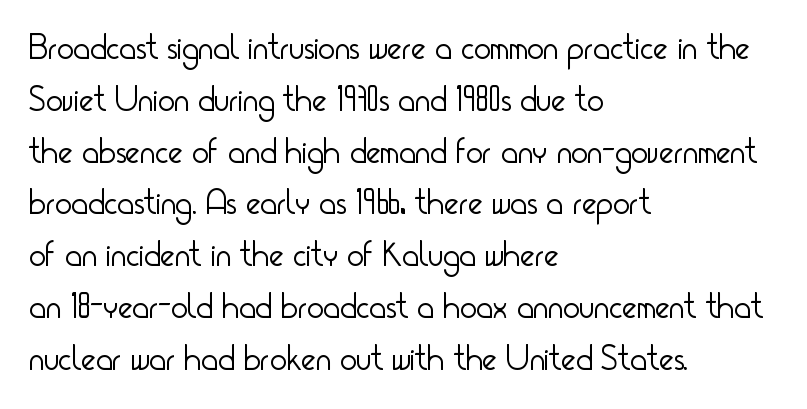
{"serif": "no", "italic": "no", "bold": "no", "weight": "light", "width": "condensed", "stroke_contrast": "low", "x_height": "small", "monospaced": "no", "underline": "no", "align": "left", "line_spacing": "normal", "line_spacing_ratio": 1.48, "letter_spacing": "normal", "letter_spacing_em": 0.0, "glyph_px": 35}
